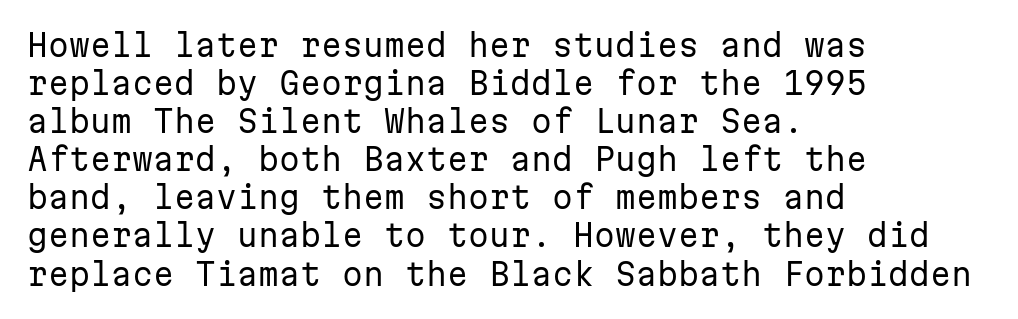
The font is comparable to plain body text, perhaps lighter. Baseline-to-baseline distance is the conventional proportion of letter height. Words float on clear page, feet unadorned. You can tell it's not italic because the verticals are truly vertical.
